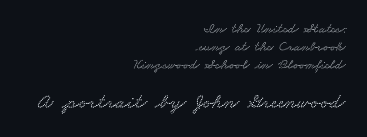
Q: Is the text underlined? A: No.
Q: How is the paragraph aligned? A: Right-aligned.
Q: Is the spacing between letters normal or unusually wide? A: Normal.
Q: Is the spacing between lines tight, normal or loose? A: Normal.
Q: Which block of text is set in a larger size, the first (top) or the second (bottom)? A: The second (bottom) one.
